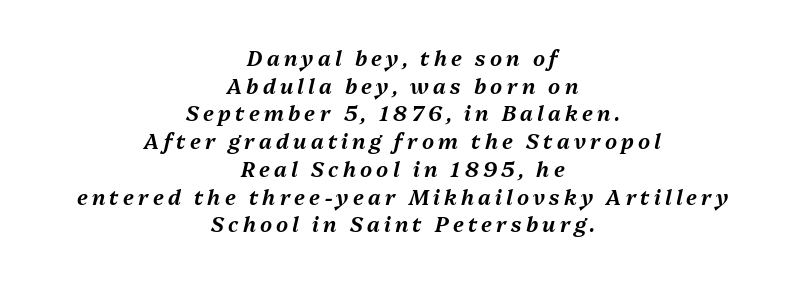
{"italic": "yes", "lean": "right", "slant_degrees": 13, "underline": "no", "align": "center", "line_spacing": "normal", "line_spacing_ratio": 1.32, "letter_spacing": "wide", "letter_spacing_em": 0.2, "glyph_px": 21}
